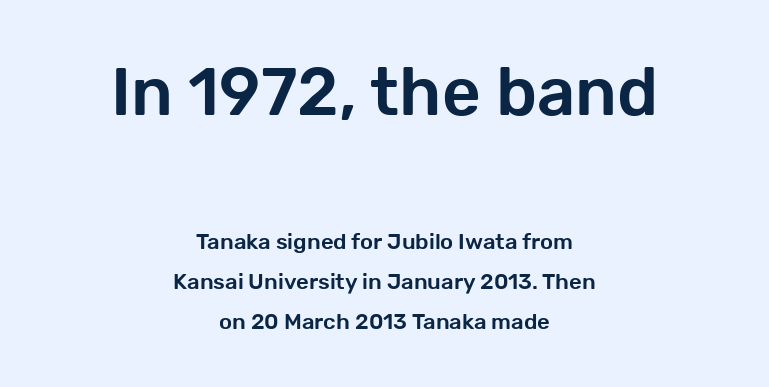
{"serif": "no", "italic": "no", "width": "normal", "stroke_contrast": "low", "x_height": "medium", "monospaced": "no", "underline": "no", "align": "center", "line_spacing_ratio": 1.82, "letter_spacing": "normal", "letter_spacing_em": 0.0, "larger_block": "first", "size_ratio": 3.05, "glyph_px": 67}
